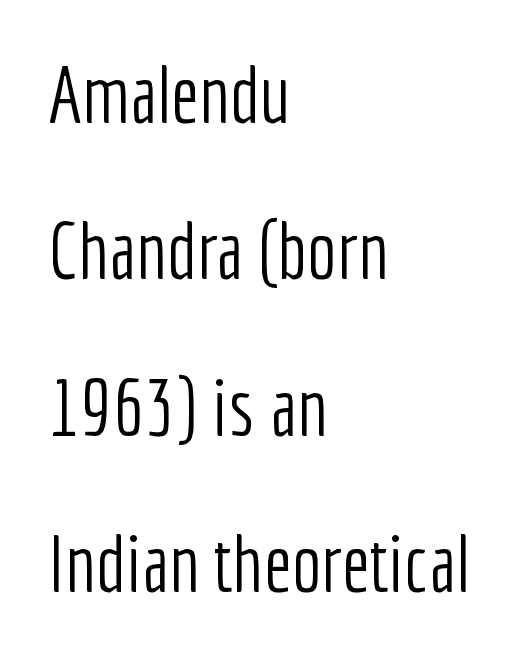
{"serif": "no", "italic": "no", "bold": "no", "weight": "light", "width": "condensed", "stroke_contrast": "low", "x_height": "medium", "monospaced": "no", "underline": "no", "align": "left", "line_spacing": "loose", "line_spacing_ratio": 1.98, "letter_spacing": "normal", "letter_spacing_em": 0.0, "glyph_px": 79}
